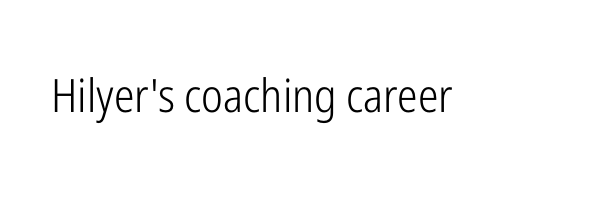
{"serif": "no", "italic": "no", "bold": "no", "weight": "light", "width": "condensed", "stroke_contrast": "low", "x_height": "medium", "monospaced": "no", "underline": "no", "letter_spacing": "normal", "letter_spacing_em": 0.0, "glyph_px": 46}
